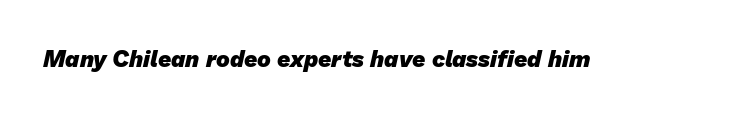
{"bold": "yes", "underline": "no", "letter_spacing": "normal", "letter_spacing_em": 0.0, "glyph_px": 23}
